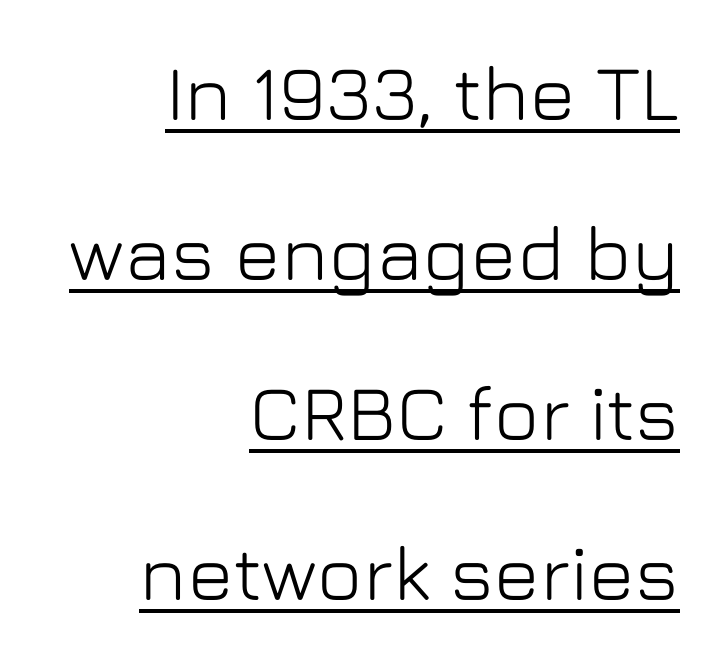
Q: Is the text italic (slanted)? A: No, it is upright.
Q: Is the typeface a serif or a sans-serif typeface? A: Sans-serif.
Q: Is the text underlined? A: Yes.
Q: How is the paragraph aligned? A: Right-aligned.
Q: Is the spacing between letters normal or unusually wide? A: Normal.
Q: Is the spacing between lines tight, normal or loose? A: Loose.
Q: Width (condensed, normal, or wide)? A: Normal.
Q: Stroke contrast? A: Low.
Q: x-height? A: Medium.
Q: Monospaced? A: No.
